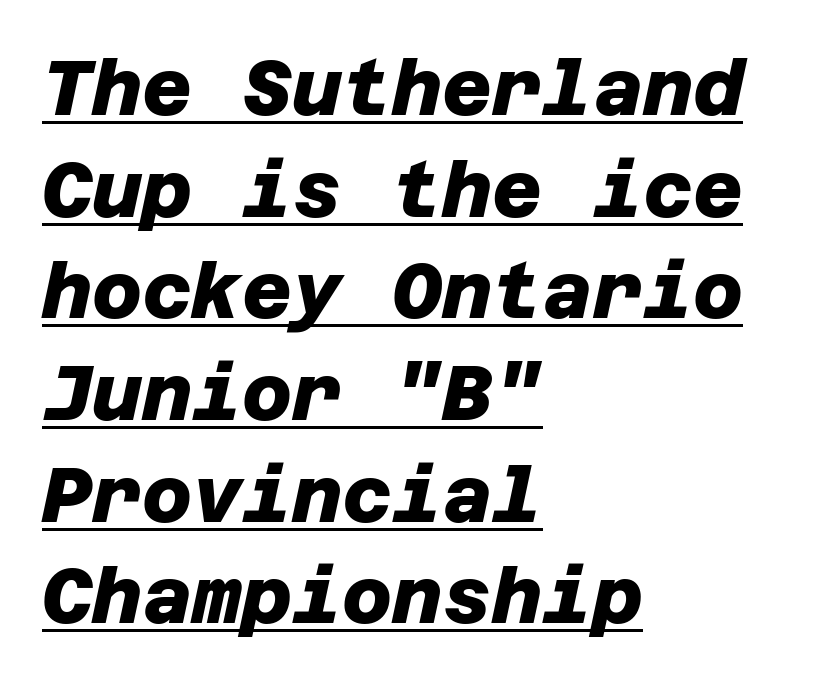
Notice how descenders clear the ascenders below comfortably — that's standard leading. Unlike a traditional serif, this face leaves its strokes unadorned. The passage shown has conventional tracking throughout. Typographic density is high because the face is bold. Looks like someone drew a line under every word here. Casual observation: everything's shoved over to the left.
